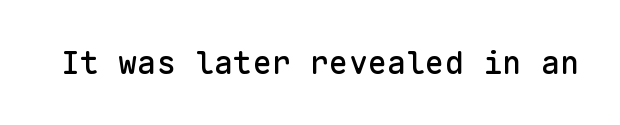
Q: Is the text italic (slanted)? A: No, it is upright.
Q: Is the typeface a serif or a sans-serif typeface? A: Sans-serif.
Q: Is the text underlined? A: No.
Q: Is the spacing between letters normal or unusually wide? A: Normal.
Q: Width (condensed, normal, or wide)? A: Normal.
Q: Stroke contrast? A: Low.
Q: x-height? A: Medium.
Q: Monospaced? A: Yes.
